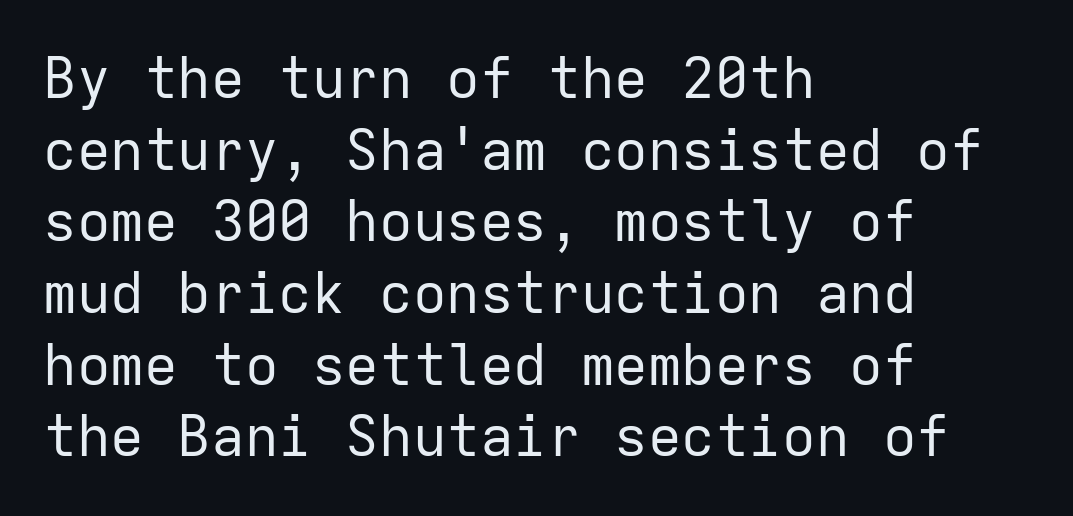
Q: Is the text bold? A: No.
Q: Is the text italic (slanted)? A: No, it is upright.
Q: Is the typeface a serif or a sans-serif typeface? A: Sans-serif.
Q: Is the text underlined? A: No.
Q: How is the paragraph aligned? A: Left-aligned.
Q: Is the spacing between letters normal or unusually wide? A: Normal.
Q: Is the spacing between lines tight, normal or loose? A: Normal.
Q: Width (condensed, normal, or wide)? A: Normal.
Q: Stroke contrast? A: Low.
Q: x-height? A: Medium.
Q: Monospaced? A: Yes.
